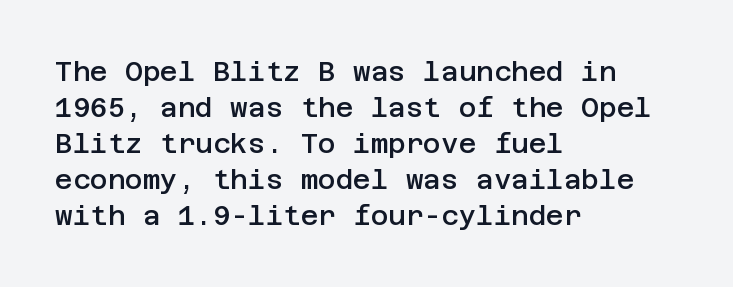
Q: Is the text bold? A: Semi-bold.
Q: Is the text italic (slanted)? A: No, it is upright.
Q: Is the text underlined? A: No.
Q: How is the paragraph aligned? A: Left-aligned.
Q: Is the spacing between letters normal or unusually wide? A: Normal.
Q: Is the spacing between lines tight, normal or loose? A: Normal.
